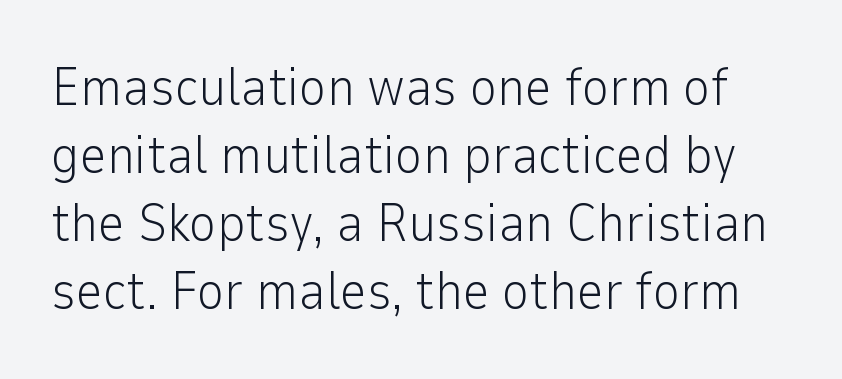
The image shows 53 px light sans-serif type, upright; set normal line spacing (1.28x), normal letter spacing, not underlined; low stroke contrast and a medium x-height.
